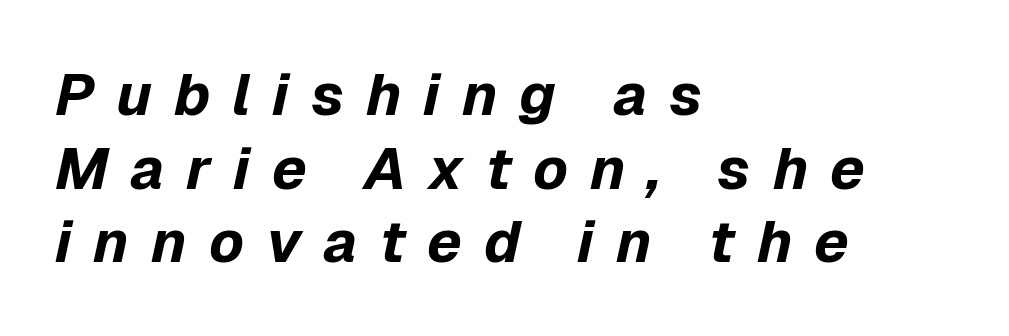
The image shows 59 px bold type, italic (leaning right); set left-aligned, normal line spacing (1.25x), unusually wide letter spacing (+0.37 em), not underlined; low stroke contrast and a medium x-height.
